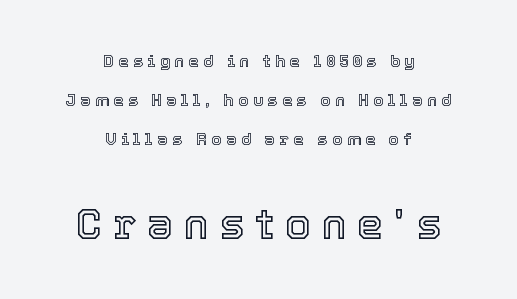
The image shows 42 px text type, upright; set centered, loose line spacing (2.28x), unusually wide letter spacing (+0.25 em), not underlined; the second (bottom) block is 2.47x larger; a medium x-height.
